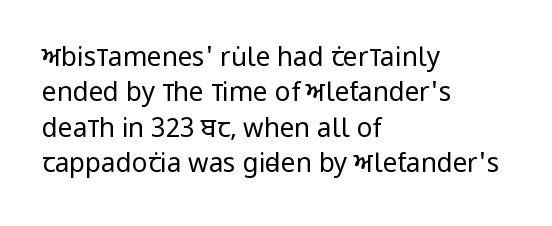
Vertically, the passage feels balanced, rows spaced as you'd expect. No italicization has been applied; the sample stays upright. A bare baseline throughout the passage. Think standard paragraph weight, or any step lighter than that.
